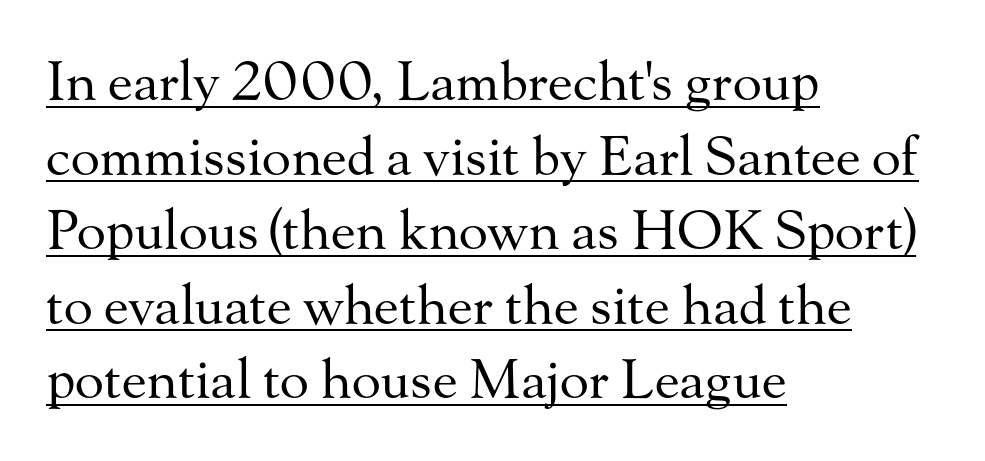
{"serif": "yes", "italic": "no", "bold": "no", "weight": "regular", "width": "normal", "stroke_contrast": "medium", "x_height": "small", "monospaced": "no", "underline": "yes", "align": "left", "line_spacing": "normal", "line_spacing_ratio": 1.38, "letter_spacing": "normal", "letter_spacing_em": 0.0, "glyph_px": 54}
